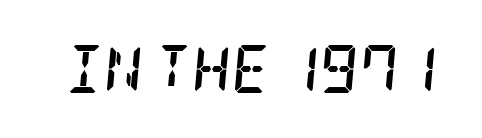
{"serif": "yes", "italic": "yes", "lean": "right", "slant_degrees": 5, "bold": "yes", "weight": "semibold", "width": "condensed", "stroke_contrast": "low", "x_height": "large", "underline": "no", "letter_spacing": "normal", "letter_spacing_em": 0.0, "glyph_px": 48}
